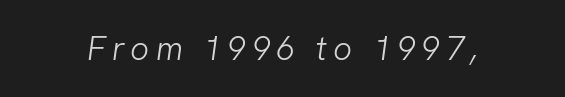
The image shows 33 px light sans-serif type; set not underlined; low stroke contrast and a medium x-height.
